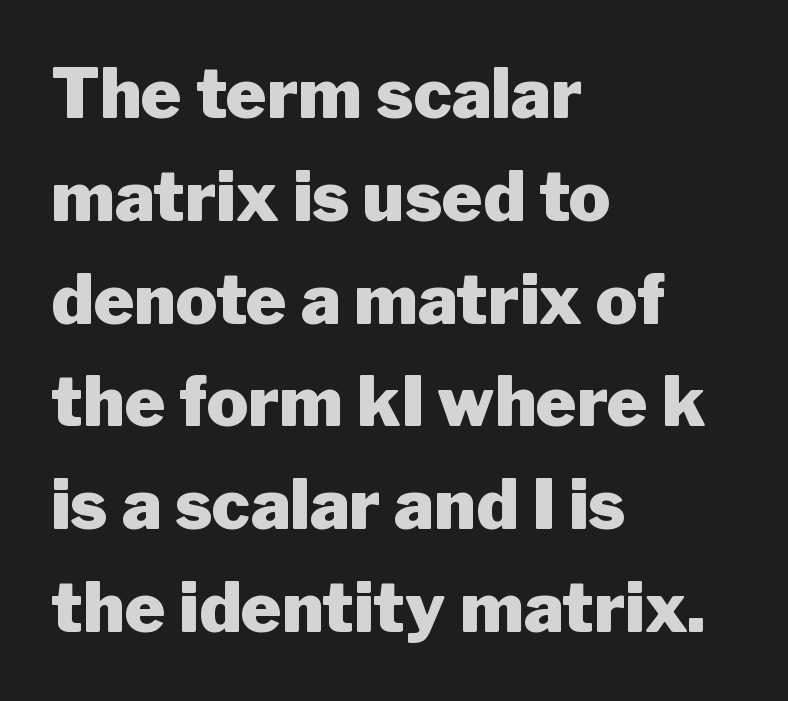
{"serif": "no", "italic": "no", "bold": "yes", "weight": "heavy", "width": "normal", "stroke_contrast": "low", "x_height": "medium", "monospaced": "no", "underline": "no", "align": "left", "line_spacing": "normal", "line_spacing_ratio": 1.49, "letter_spacing": "normal", "letter_spacing_em": 0.0, "glyph_px": 69}
